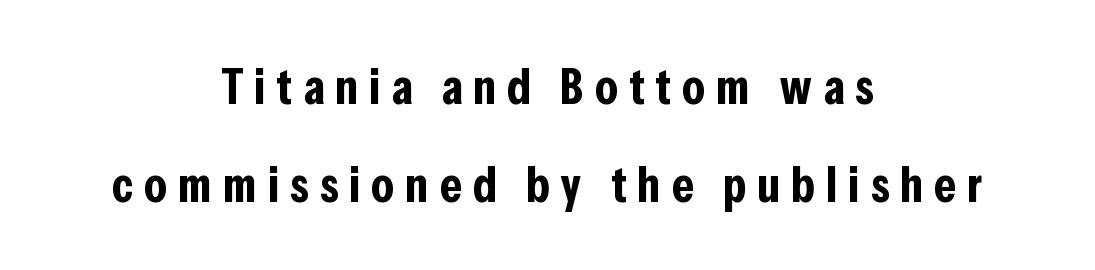
{"serif": "no", "italic": "no", "bold": "yes", "weight": "bold", "width": "condensed", "stroke_contrast": "low", "x_height": "medium", "monospaced": "no", "underline": "no", "align": "center", "line_spacing": "loose", "line_spacing_ratio": 1.96, "letter_spacing": "wide", "letter_spacing_em": 0.22, "glyph_px": 50}
